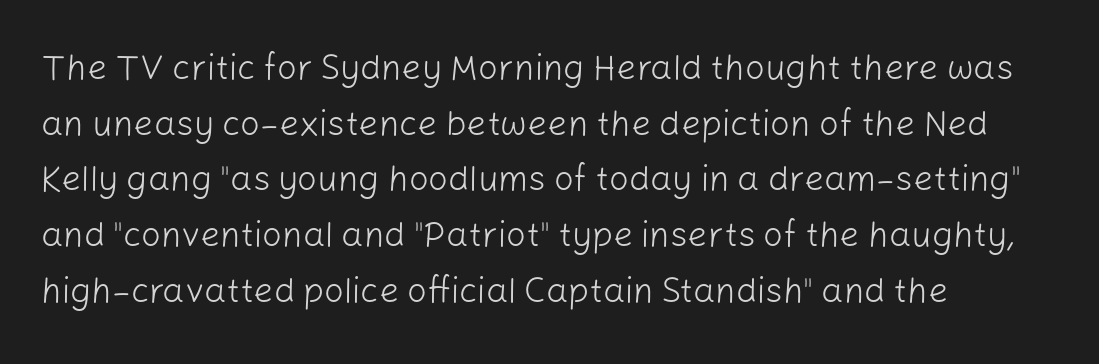
The image shows 35 px light sans-serif type, upright; set left-aligned, normal line spacing (1.59x), normal letter spacing, not underlined; low stroke contrast and a medium x-height.
